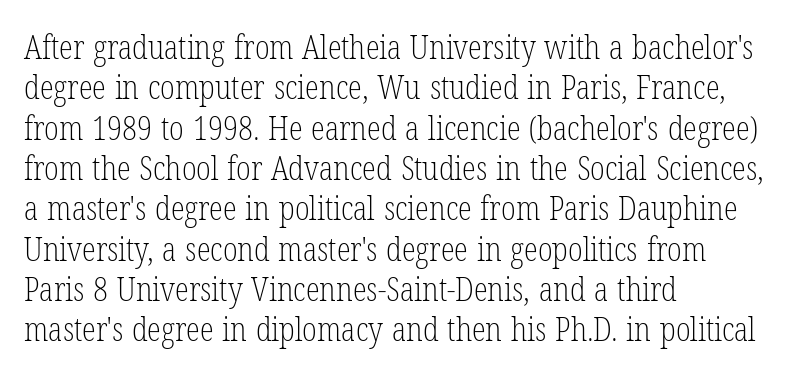
The image shows 32 px light, condensed serif type, upright; set left-aligned, normal line spacing (1.26x), normal letter spacing, not underlined; low stroke contrast and a medium x-height.
